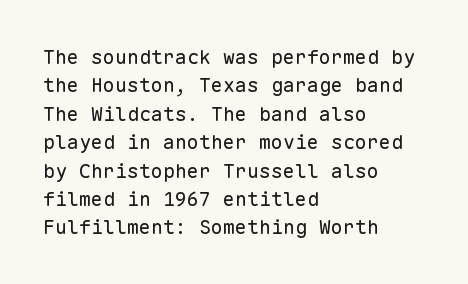
{"italic": "no", "bold": "no", "underline": "no", "align": "left", "line_spacing": "normal", "line_spacing_ratio": 1.42, "letter_spacing": "normal", "letter_spacing_em": 0.0, "glyph_px": 20}
